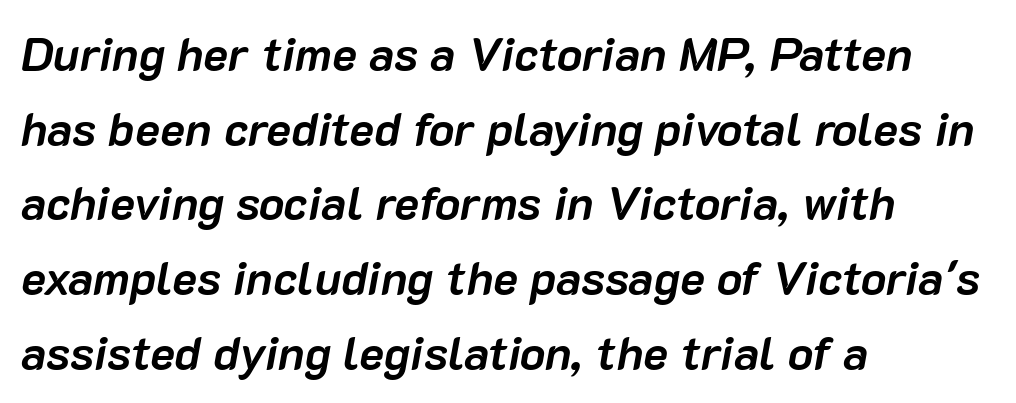
The image shows 47 px semibold type, italic (leaning right); set left-aligned, normal line spacing (1.59x), normal letter spacing, not underlined; low stroke contrast and a medium x-height.
